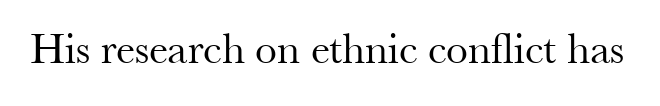
The image shows 44 px regular-weight serif type, upright; set normal letter spacing, not underlined; medium stroke contrast and a small x-height.
